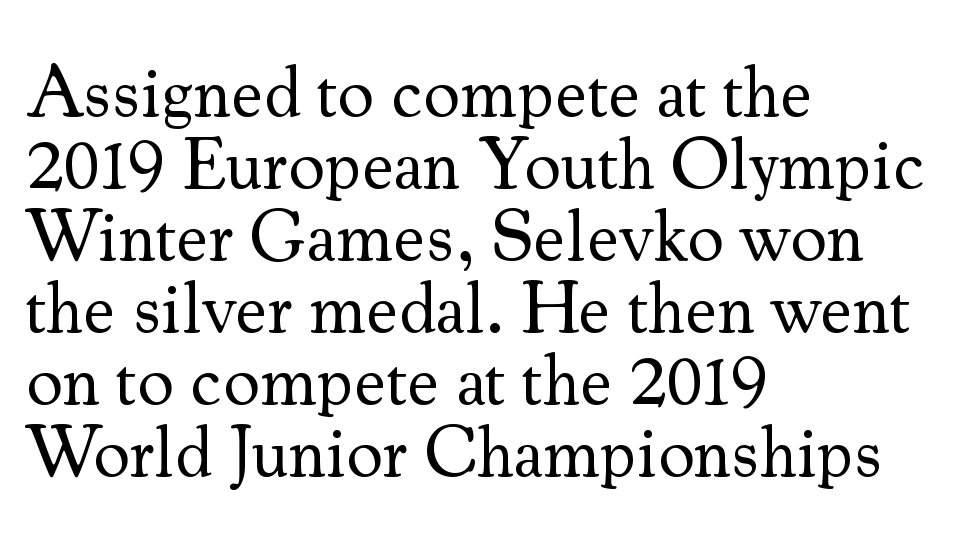
The image shows 72 px regular-weight serif type, upright; set left-aligned, tight line spacing (1.0x), normal letter spacing, not underlined; medium stroke contrast and a small x-height.
